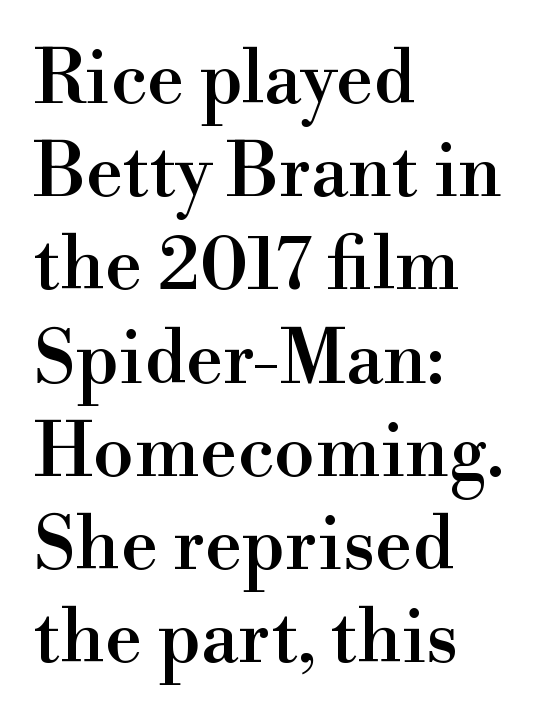
The line texture is even and compact thanks to regular tracking. Stroke terminals: seriffed. Baseline-to-baseline distance is the conventional proportion of letter height. This sample uses an upright cut, with every glyph sitting square on the baseline.
